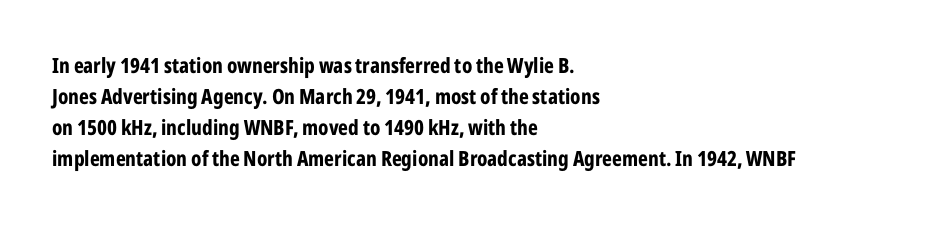
The image shows 21 px bold type, upright; set left-aligned, normal line spacing (1.47x), normal letter spacing, not underlined.
